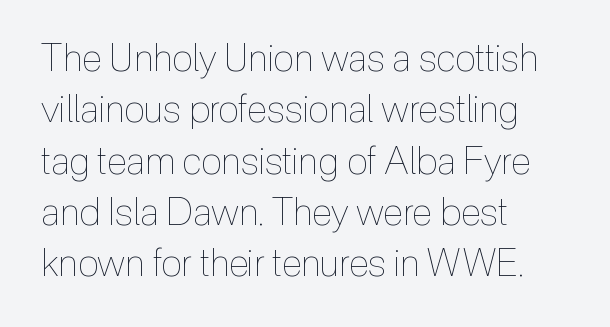
This sample uses plain, unmodified letter spacing. Notice how the passage keeps a crisp vertical edge on the left only. Do the letters lean? They stand straight. Heaviness? Minimal to ordinary, like unemphasized prose. A typesetter would call this leading conventional body-copy spacing.
